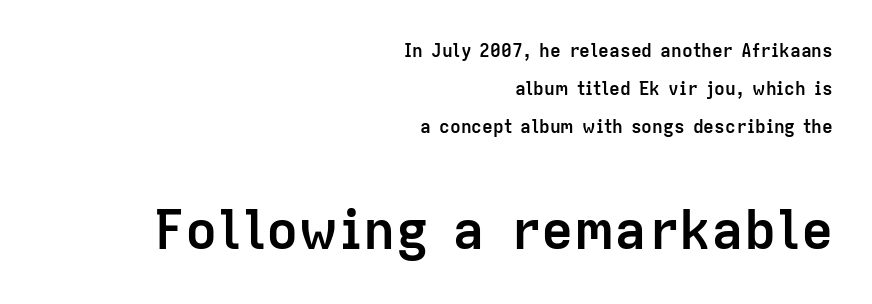
The image shows 54 px semibold sans-serif type, upright; set right-aligned, loose line spacing (2.1x), normal letter spacing, not underlined; the second (bottom) block is 3.0x larger; low stroke contrast and a medium x-height.
